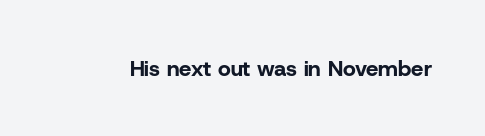
Short note: letters normally spaced. Words float on clear page, feet unadorned. The letters stand upright; this is a roman face. Heavy, bold letterforms.
